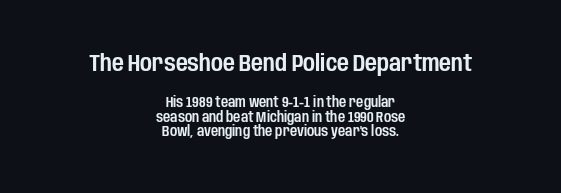
The image shows 23 px text type, upright; set centered, tight line spacing (1.06x), normal letter spacing, not underlined; the first (top) block is 1.64x larger.
